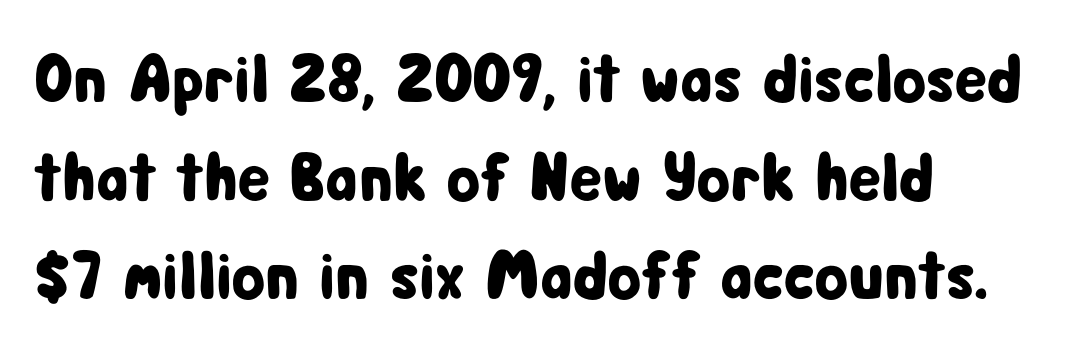
Q: Is the text italic (slanted)? A: No, it is upright.
Q: Is the typeface a serif or a sans-serif typeface? A: Sans-serif.
Q: Is the text underlined? A: No.
Q: How is the paragraph aligned? A: Left-aligned.
Q: Is the spacing between letters normal or unusually wide? A: Normal.
Q: Is the spacing between lines tight, normal or loose? A: Normal.
Q: Width (condensed, normal, or wide)? A: Condensed.
Q: Stroke contrast? A: Low.
Q: x-height? A: Medium.
Q: Monospaced? A: No.
